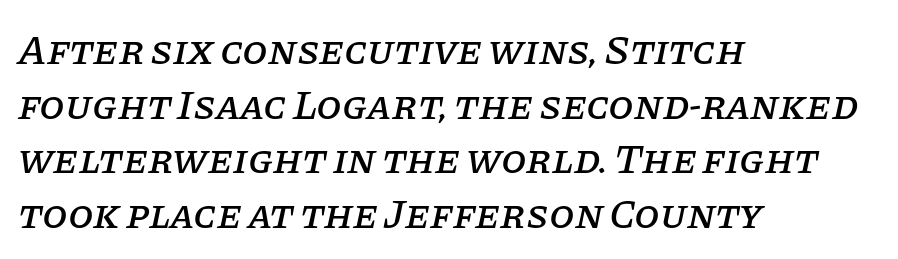
The image shows 41 px serif type, italic (leaning right); set left-aligned, normal line spacing (1.33x), normal letter spacing, not underlined; low stroke contrast and a large x-height.
